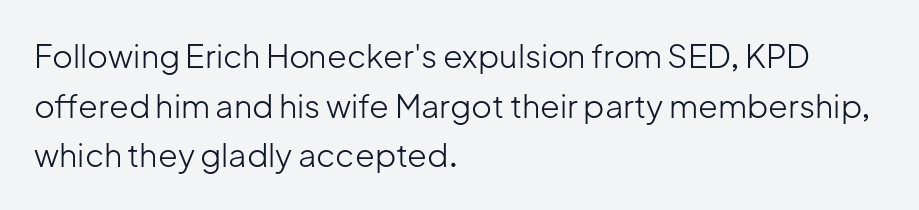
{"serif": "no", "italic": "no", "bold": "no", "weight": "light", "width": "normal", "stroke_contrast": "low", "x_height": "medium", "monospaced": "no", "underline": "no", "align": "left", "line_spacing": "normal", "line_spacing_ratio": 1.55, "letter_spacing": "normal", "letter_spacing_em": 0.0, "glyph_px": 32}
